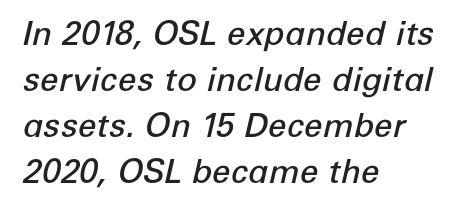
{"italic": "yes", "lean": "right", "slant_degrees": 12, "bold": "semi", "weight": "semibold", "width": "normal", "stroke_contrast": "low", "x_height": "medium", "monospaced": "no", "underline": "no", "align": "left", "line_spacing": "normal", "line_spacing_ratio": 1.39, "letter_spacing": "normal", "letter_spacing_em": 0.0, "glyph_px": 33}
